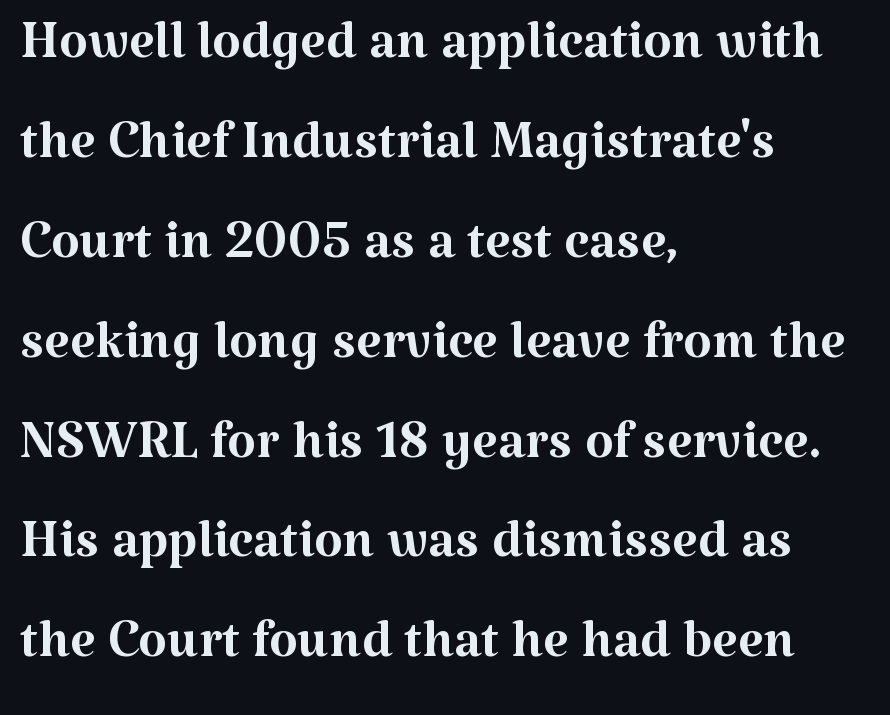
Horizontal bands of white between lines are of average thickness. Plain, unruled lines of type. The face looks like a standard text weight, possibly lighter. Italic? Not at all — the glyphs are vertical. This sample uses plain, unmodified letter spacing. The face used here is proportionally spaced, like ordinary book or web type.
